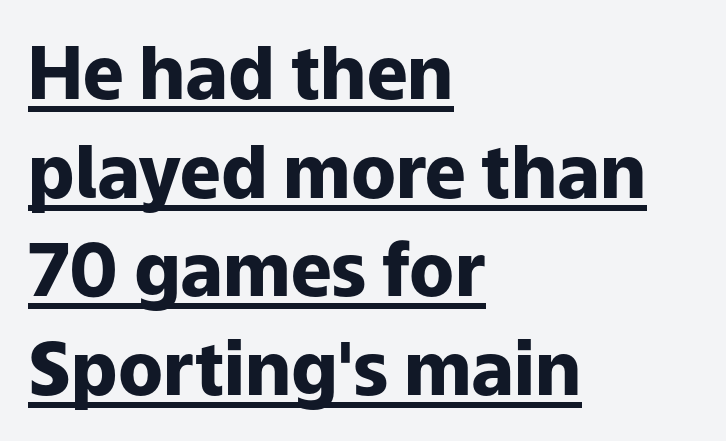
The image shows 73 px heavy sans-serif type, upright; set left-aligned, normal line spacing (1.35x), normal letter spacing, underlined; low stroke contrast and a medium x-height.
